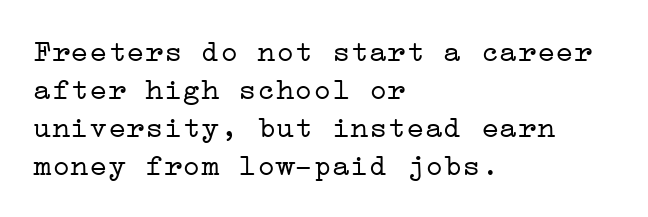
The image shows 31 px light, wide serif type, upright; set left-aligned, line spacing 1.23x, normal letter spacing, not underlined; low stroke contrast and a medium x-height.
